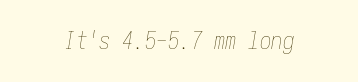
Q: Is the text bold? A: No.
Q: Is the text italic (slanted)? A: Yes, it leans right by about 10 degrees.
Q: Is the text underlined? A: No.
Q: Is the spacing between letters normal or unusually wide? A: Normal.
